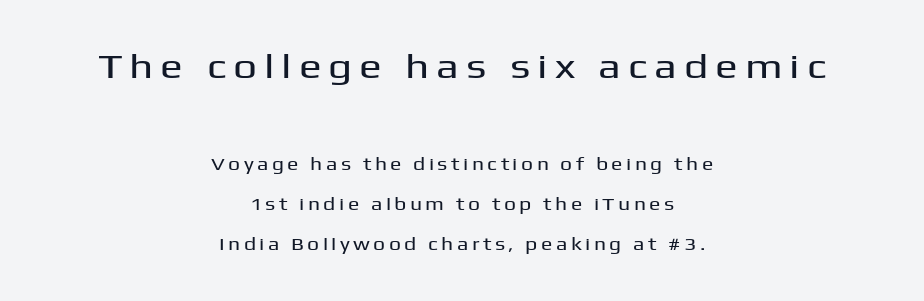
Q: Is the text italic (slanted)? A: No, it is upright.
Q: Is the typeface a serif or a sans-serif typeface? A: Sans-serif.
Q: Is the text underlined? A: No.
Q: How is the paragraph aligned? A: Centered.
Q: Is the spacing between letters normal or unusually wide? A: Unusually wide.
Q: Is the spacing between lines tight, normal or loose? A: Loose.
Q: Which block of text is set in a larger size, the first (top) or the second (bottom)? A: The first (top) one.
Q: Width (condensed, normal, or wide)? A: Wide.
Q: Stroke contrast? A: Medium.
Q: x-height? A: Medium.
Q: Monospaced? A: No.
